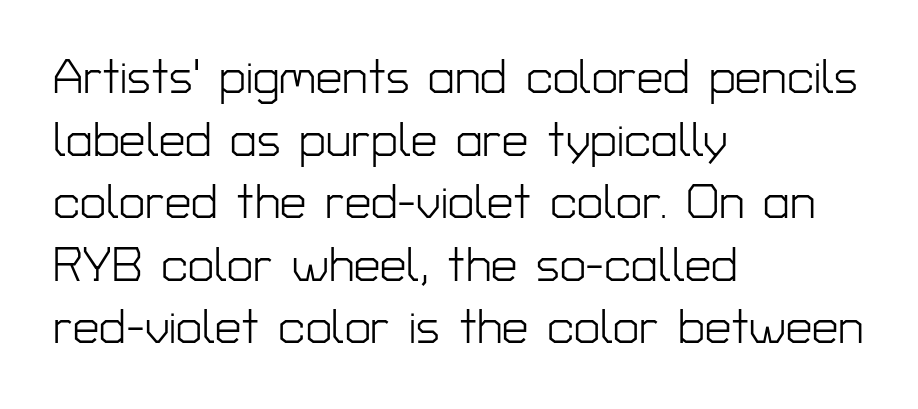
The image shows 47 px light sans-serif type, upright; set left-aligned, normal line spacing (1.33x), normal letter spacing, not underlined; low stroke contrast and a medium x-height.
